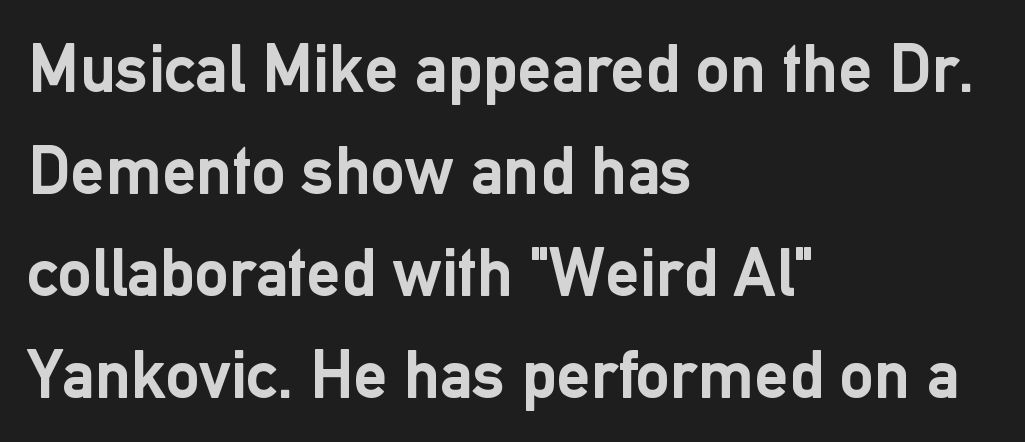
Q: Is the text bold? A: Yes.
Q: Is the text italic (slanted)? A: No, it is upright.
Q: Is the typeface a serif or a sans-serif typeface? A: Sans-serif.
Q: Is the text underlined? A: No.
Q: How is the paragraph aligned? A: Left-aligned.
Q: Is the spacing between letters normal or unusually wide? A: Normal.
Q: Is the spacing between lines tight, normal or loose? A: Normal.
Q: Width (condensed, normal, or wide)? A: Normal.
Q: Stroke contrast? A: Low.
Q: x-height? A: Medium.
Q: Monospaced? A: No.
